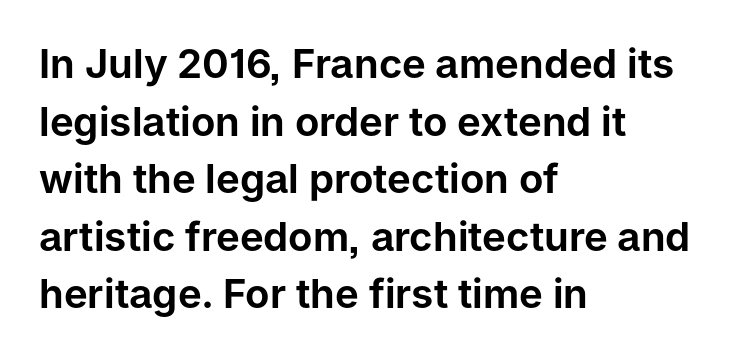
{"serif": "no", "italic": "no", "width": "normal", "stroke_contrast": "low", "x_height": "medium", "monospaced": "no", "underline": "no", "align": "left", "line_spacing": "normal", "line_spacing_ratio": 1.44, "letter_spacing": "normal", "letter_spacing_em": 0.0, "glyph_px": 40}
